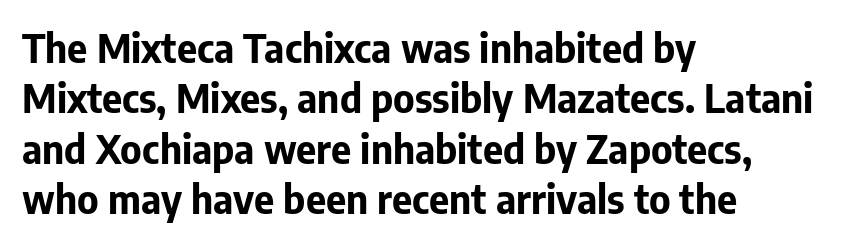
The words here are not underlined. In terms of leading, this rendering sits right in the middle. Nope, no serifs anywhere on these letters. The line texture is even and compact thanks to regular tracking. Typesetter's note: full bold, strokes at maximum text heaviness.
